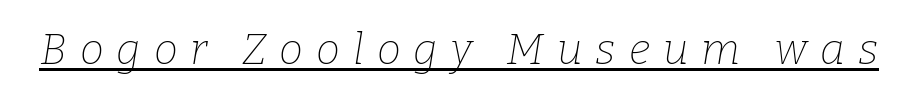
The image shows 43 px thin serif type, italic (leaning right); set unusually wide letter spacing (+0.3 em), underlined; low stroke contrast and a medium x-height.
